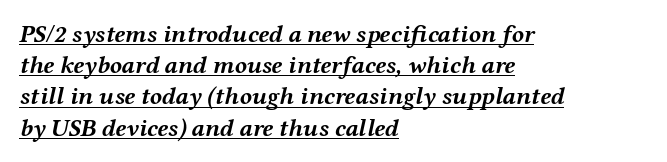
{"italic": "yes", "lean": "right", "slant_degrees": 12, "bold": "yes", "underline": "yes", "align": "left", "line_spacing": "normal", "line_spacing_ratio": 1.25, "letter_spacing": "normal", "letter_spacing_em": 0.0, "glyph_px": 25}
